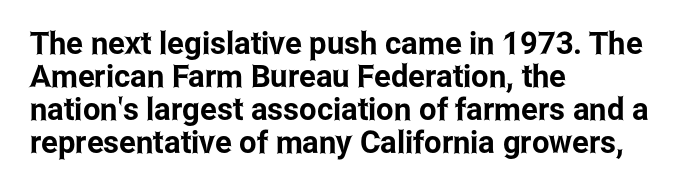
The image shows 31 px condensed sans-serif type, upright; set left-aligned, tight line spacing (1.06x), normal letter spacing, not underlined; low stroke contrast and a medium x-height.
